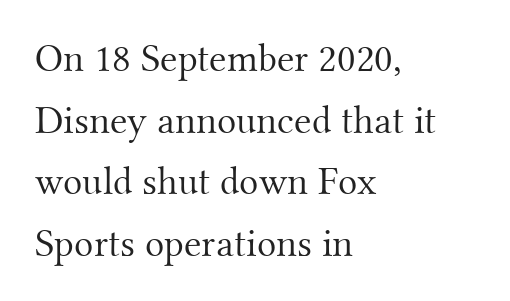
Quick note: not italic, upright. Is this a fixed-width face? No — the glyphs have proportional, varying widths. Letter spacing: default. The text block is weighted toward the left margin, trailing off unevenly rightward. Horizontal bands of white between lines are of average thickness. The strip under each line holds only bare page.
